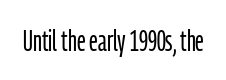
Q: Is the text bold? A: No.
Q: Is the text italic (slanted)? A: No, it is upright.
Q: Is the typeface a serif or a sans-serif typeface? A: Sans-serif.
Q: Is the text underlined? A: No.
Q: Is the spacing between letters normal or unusually wide? A: Normal.
Q: Width (condensed, normal, or wide)? A: Condensed.
Q: Stroke contrast? A: Low.
Q: x-height? A: Medium.
Q: Monospaced? A: No.
